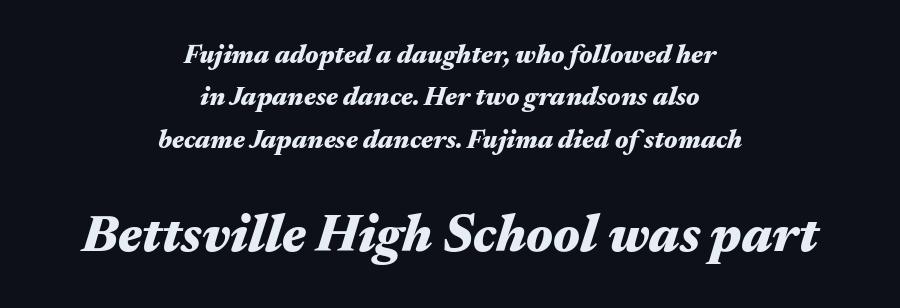
The image shows 52 px heavy, wide type, italic (leaning right); set centered, normal line spacing (1.63x), normal letter spacing, not underlined; the second (bottom) block is 2.0x larger; medium stroke contrast and a medium x-height.
